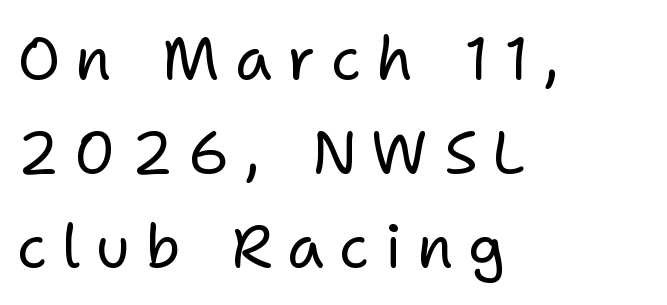
{"serif": "no", "italic": "no", "bold": "no", "weight": "regular", "width": "normal", "stroke_contrast": "low", "x_height": "medium", "monospaced": "no", "underline": "no", "align": "left", "line_spacing": "normal", "line_spacing_ratio": 1.57, "letter_spacing": "wide", "letter_spacing_em": 0.25, "glyph_px": 60}
